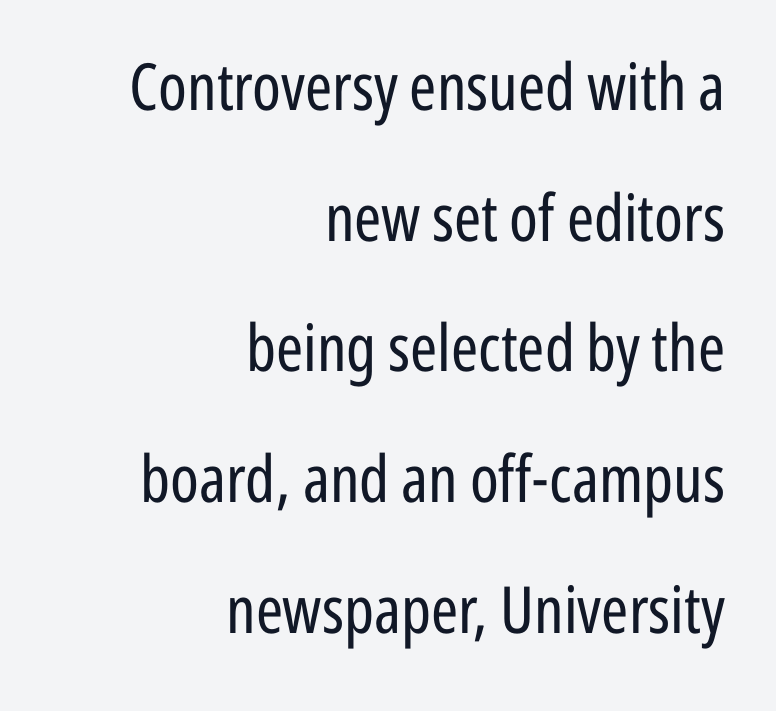
{"serif": "no", "italic": "no", "bold": "no", "weight": "regular", "width": "condensed", "stroke_contrast": "low", "x_height": "medium", "monospaced": "no", "underline": "no", "align": "right", "line_spacing": "loose", "line_spacing_ratio": 2.01, "letter_spacing": "normal", "letter_spacing_em": 0.0, "glyph_px": 65}
